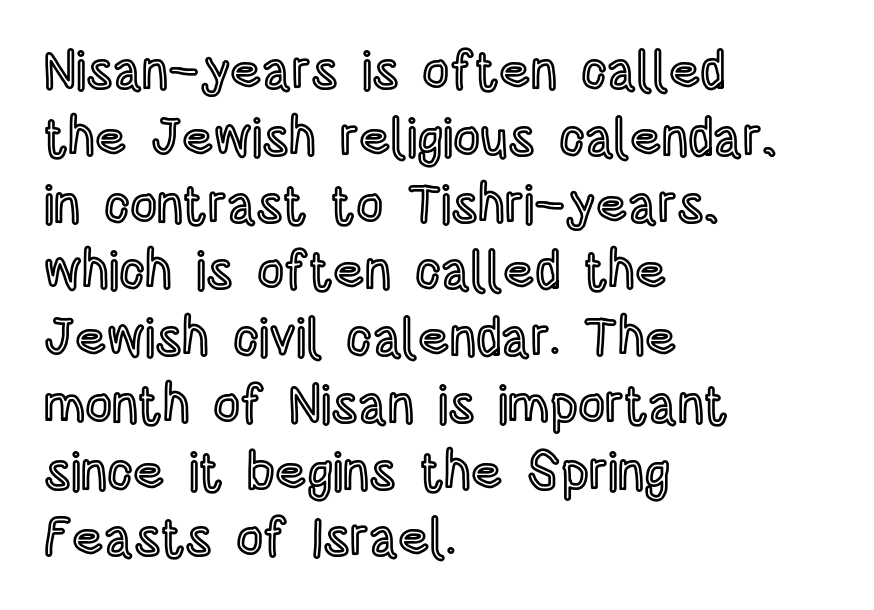
Every row of glyphs begins at an identical x-position on the left. The tracking reads as untouched default to a designer's eye. The letters advance in unequal steps, a hallmark of proportional type. The area under the type is left untouched.
